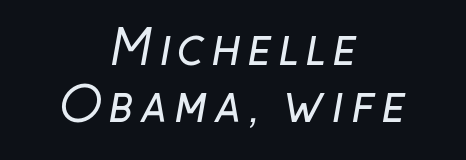
The image shows 48 px regular-weight sans-serif type; set centered, line spacing 1.19x, not underlined; low stroke contrast and a medium x-height.
